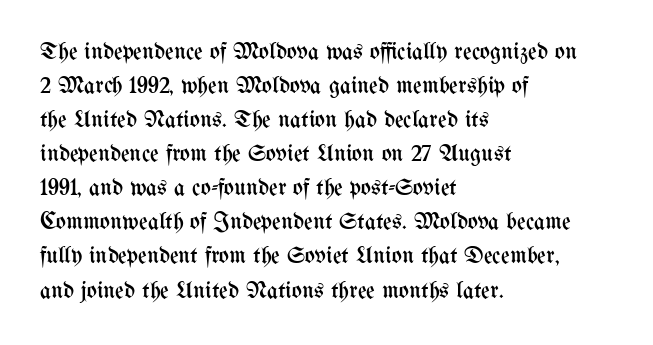
Q: Is the text bold? A: No.
Q: Is the text italic (slanted)? A: No, it is upright.
Q: Is the text underlined? A: No.
Q: How is the paragraph aligned? A: Left-aligned.
Q: Is the spacing between letters normal or unusually wide? A: Normal.
Q: Is the spacing between lines tight, normal or loose? A: Normal.
